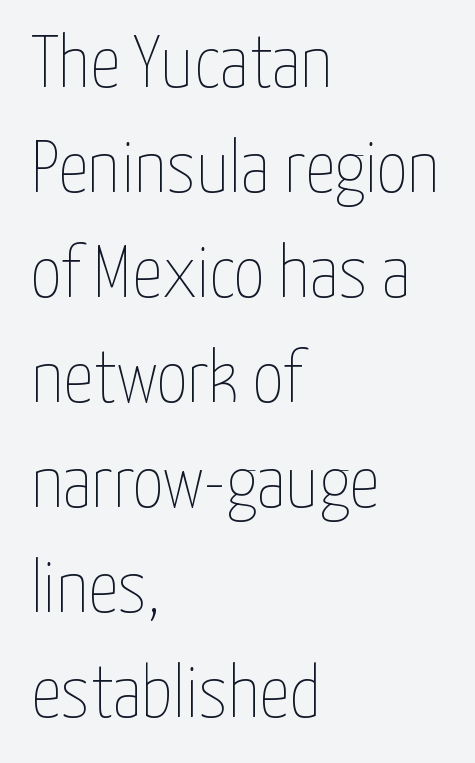
This sample has the flowing, uneven cadence of proportional lettering. Rows of type keep a routine distance in the vertical direction. The typography opts for an upright posture over an oblique one. Compared with a typical body face, this is equally light or lighter still. This sample uses plain, unmodified letter spacing. Lines of text with bare space underneath.
